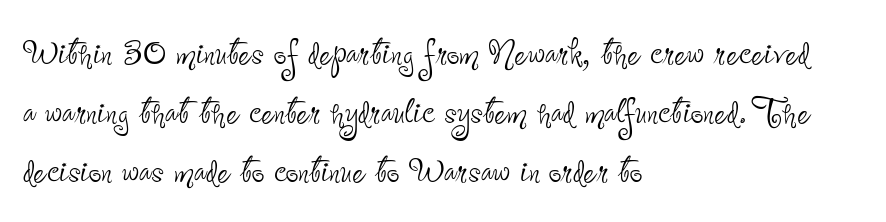
Q: Is the text bold? A: No.
Q: Is the text italic (slanted)? A: Yes.
Q: Is the typeface a serif or a sans-serif typeface? A: Sans-serif.
Q: Is the text underlined? A: No.
Q: How is the paragraph aligned? A: Left-aligned.
Q: Is the spacing between letters normal or unusually wide? A: Normal.
Q: Is the spacing between lines tight, normal or loose? A: Normal.
Q: Width (condensed, normal, or wide)? A: Condensed.
Q: Stroke contrast? A: Low.
Q: x-height? A: Small.
Q: Monospaced? A: No.
